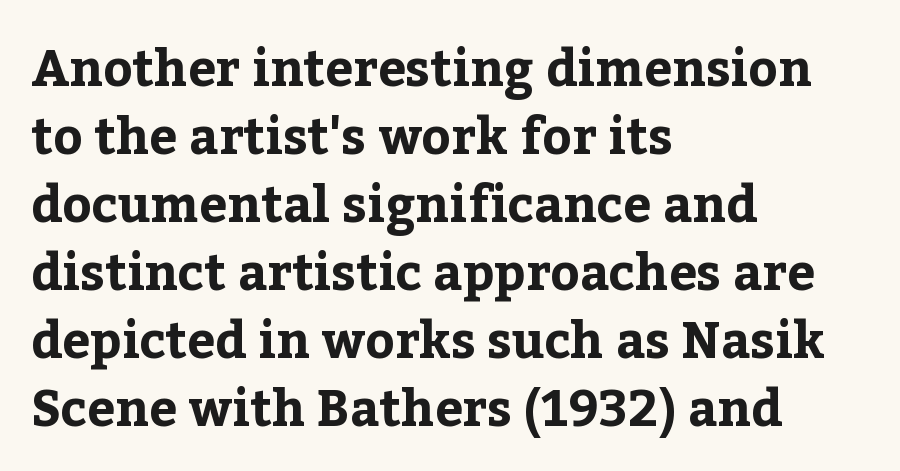
The image shows 50 px bold serif type, upright; set left-aligned, normal line spacing (1.36x), normal letter spacing, not underlined; low stroke contrast and a medium x-height.
